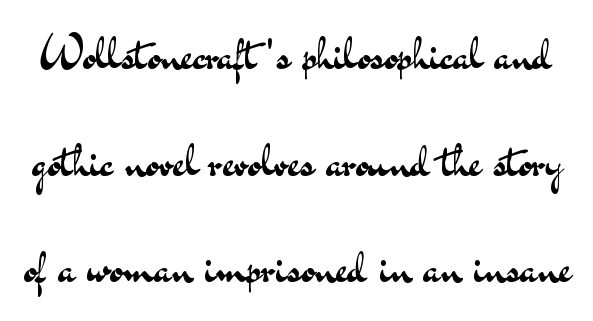
The passage shown has conventional tracking throughout. You could not count columns in this text — the font is proportionally spaced. Does the leading feel generous? Absolutely, it's lavish. This is not heavy type; no bold has been used. Look at the bottom of the vertical strokes: they stop flat, with no serifs.
